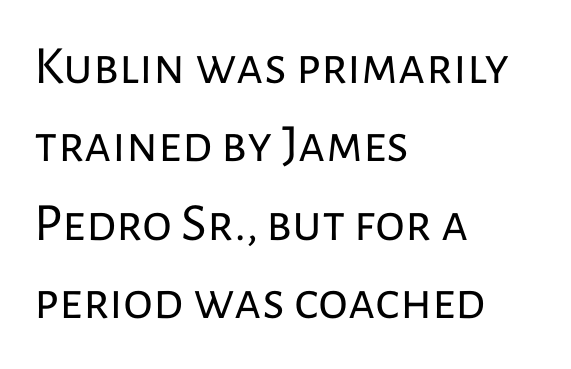
Each letter's strokes conclude bluntly, with no projecting serifs. Does the leading feel generous? No, just average. Here the designer chose a conventional face with non-uniform glyph widths. Letter spacing: default. The gap between lines stays unmarked. Teacher's note: observe the even left margin — that is flush-left alignment.
